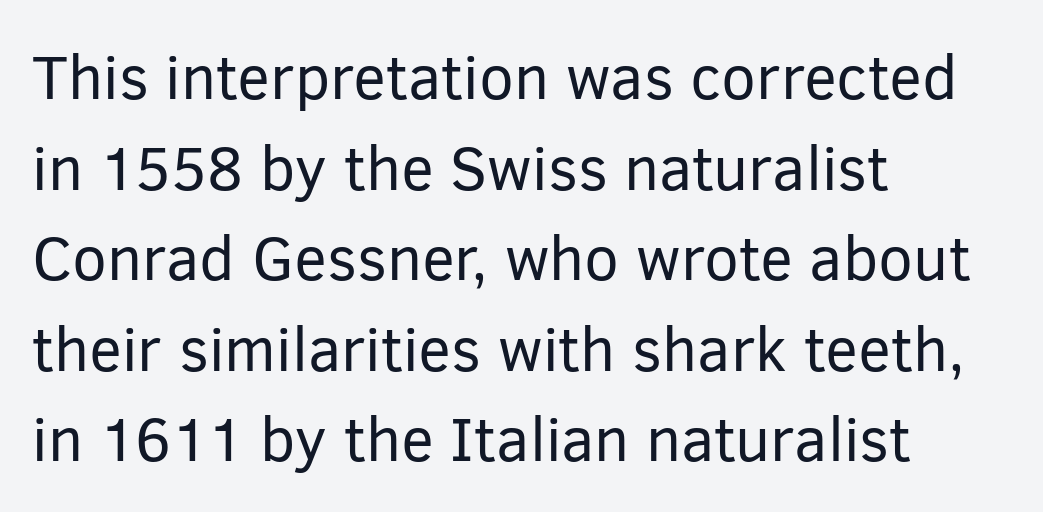
The image shows 62 px regular-weight sans-serif type, upright; set left-aligned, normal line spacing (1.46x), normal letter spacing, not underlined; low stroke contrast and a medium x-height.
